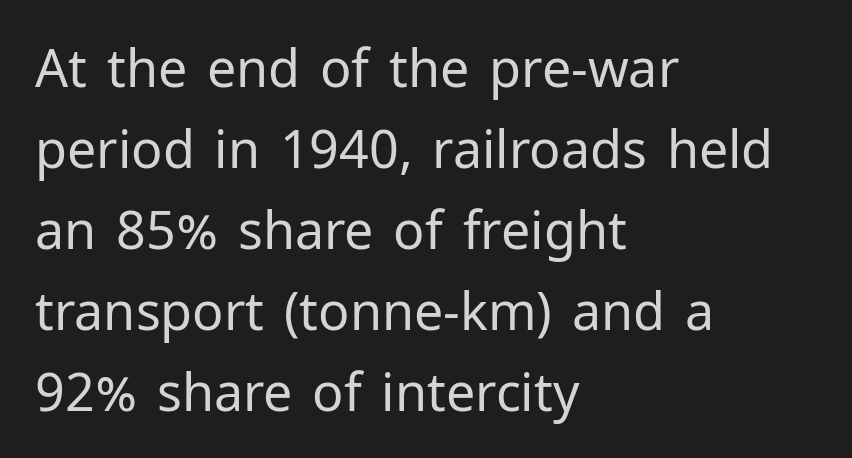
The image shows 52 px regular-weight sans-serif type, upright; set left-aligned, normal line spacing (1.56x), normal letter spacing, not underlined; low stroke contrast and a medium x-height.
